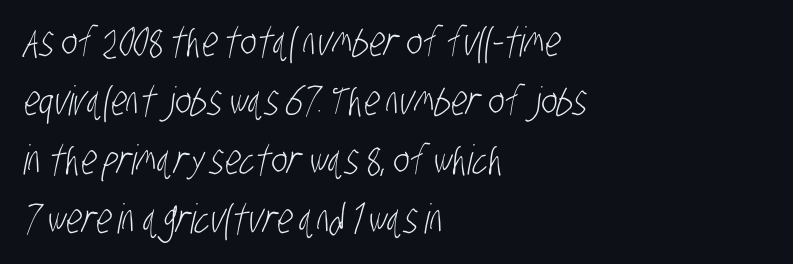
The image shows 41 px light, condensed sans-serif type; set left-aligned, normal line spacing (1.44x), normal letter spacing, not underlined; low stroke contrast and a large x-height.
